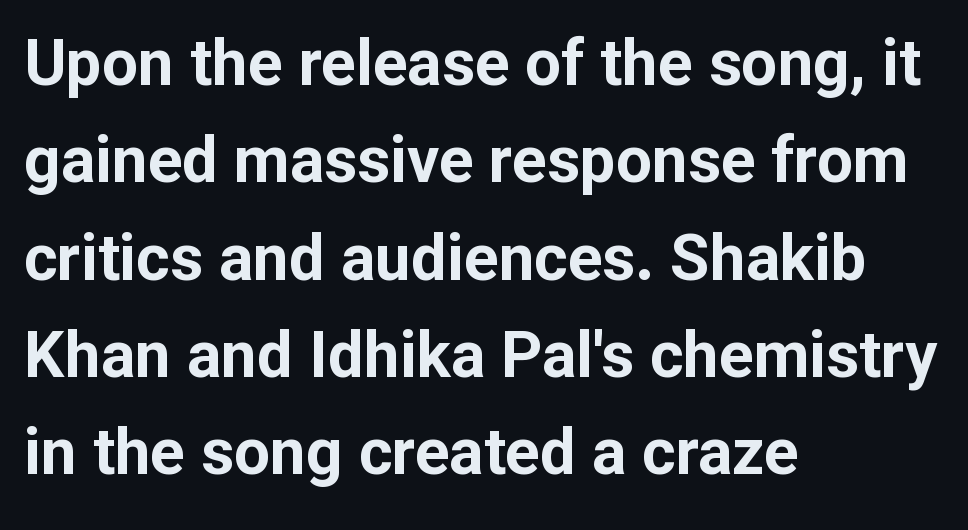
The typeface chosen for these lines omits serifs. The type sits square on the baseline with zero lean. Think of a printed novel: that variable character pitch is what you see here. The rendering uses a bold face; every stroke is thick and dark.
